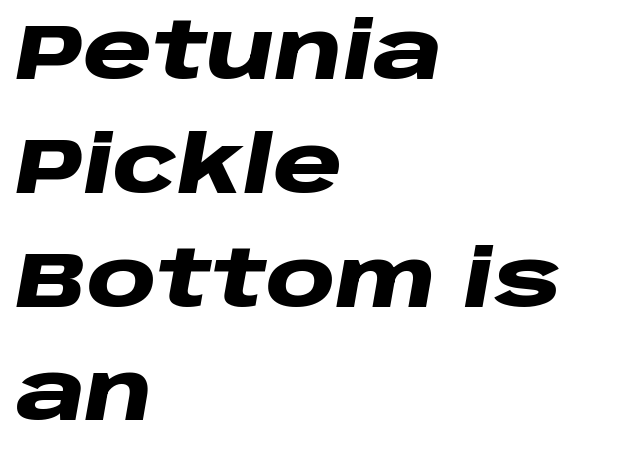
The image shows 79 px heavy, wide type, italic (leaning right); set left-aligned, normal line spacing (1.44x), normal letter spacing, not underlined; low stroke contrast and a large x-height.
